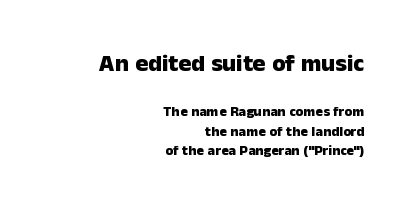
Q: Is the text bold? A: Yes.
Q: Is the text italic (slanted)? A: No, it is upright.
Q: Is the text underlined? A: No.
Q: How is the paragraph aligned? A: Right-aligned.
Q: Is the spacing between letters normal or unusually wide? A: Normal.
Q: Is the spacing between lines tight, normal or loose? A: Normal.
Q: Which block of text is set in a larger size, the first (top) or the second (bottom)? A: The first (top) one.
